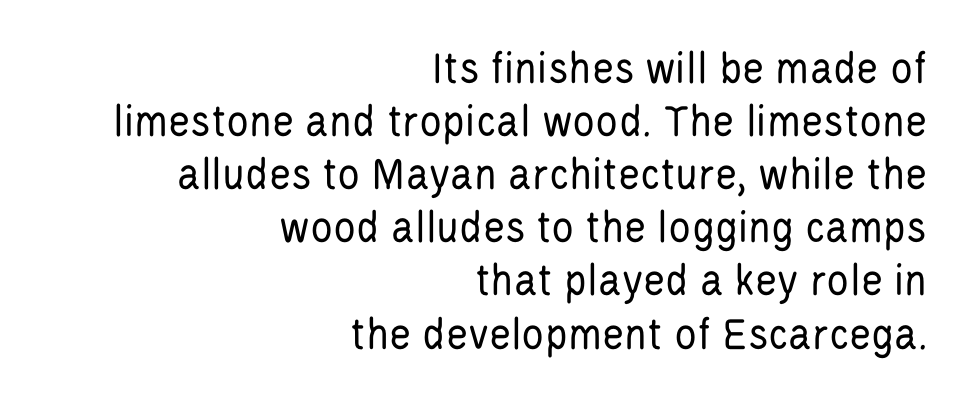
{"serif": "no", "italic": "no", "bold": "no", "weight": "regular", "width": "condensed", "stroke_contrast": "low", "x_height": "large", "monospaced": "no", "underline": "no", "align": "right", "line_spacing": "tight", "line_spacing_ratio": 1.13, "letter_spacing": "normal", "letter_spacing_em": 0.0, "glyph_px": 47}
